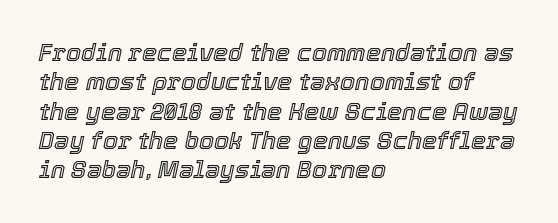
Casual observation: everything's shoved over to the left. Tracking here is standard; glyphs follow each other at the usual distance. The axis of the letterforms is tilted away from vertical. Check the space under the baseline: it is left empty.
